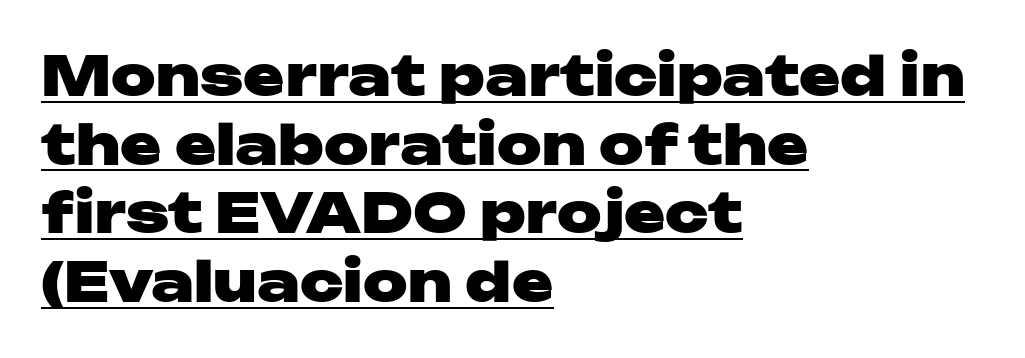
{"serif": "no", "italic": "no", "bold": "yes", "weight": "heavy", "width": "wide", "stroke_contrast": "low", "x_height": "medium", "monospaced": "no", "underline": "yes", "align": "left", "line_spacing": "normal", "line_spacing_ratio": 1.25, "letter_spacing": "normal", "letter_spacing_em": 0.0, "glyph_px": 55}
